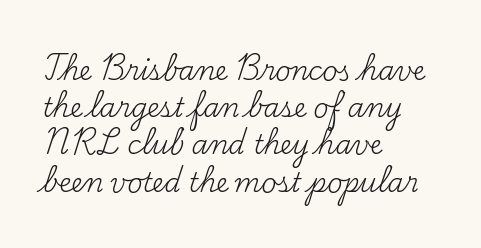
Q: Is the text bold? A: No.
Q: Is the text italic (slanted)? A: Yes.
Q: Is the text underlined? A: No.
Q: How is the paragraph aligned? A: Left-aligned.
Q: Is the spacing between letters normal or unusually wide? A: Normal.
Q: Is the spacing between lines tight, normal or loose? A: Normal.
